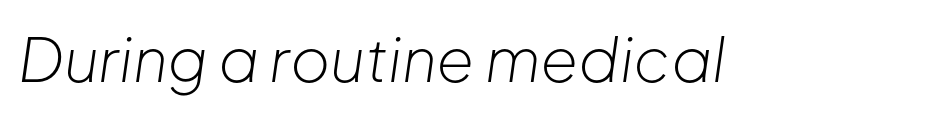
The image shows 61 px light type, italic (leaning right); set normal letter spacing, not underlined; low stroke contrast and a medium x-height.
